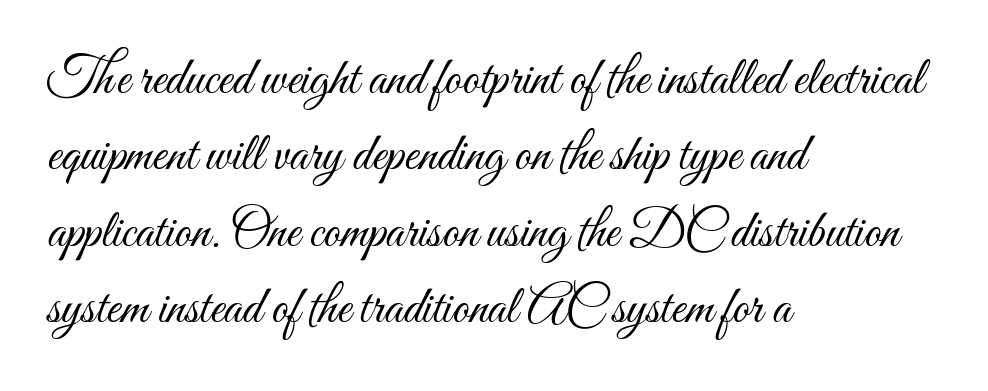
Q: Is the text bold? A: No.
Q: Is the text italic (slanted)? A: Yes.
Q: Is the text underlined? A: No.
Q: How is the paragraph aligned? A: Left-aligned.
Q: Is the spacing between letters normal or unusually wide? A: Normal.
Q: Is the spacing between lines tight, normal or loose? A: Normal.
Q: Width (condensed, normal, or wide)? A: Condensed.
Q: Stroke contrast? A: Medium.
Q: x-height? A: Small.
Q: Monospaced? A: No.
